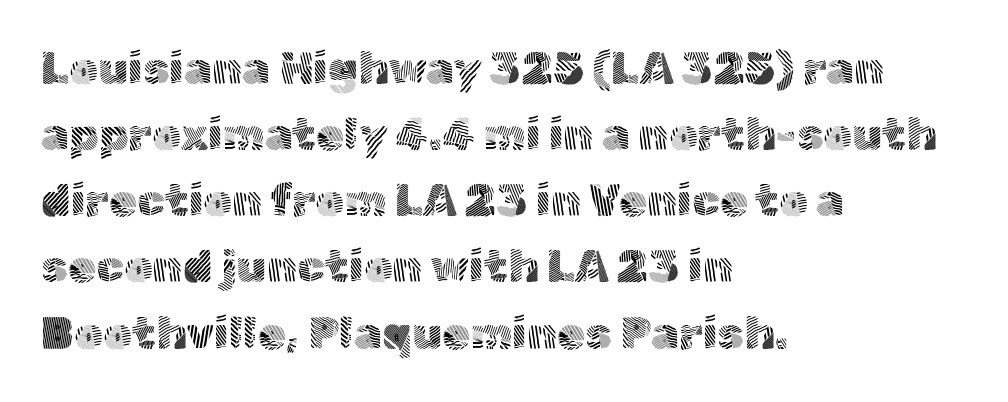
Where is the straight margin? On the left. Bare-footed words on every line. These lines keep a tight, regular rhythm from letter to letter. The block of text has a typical density, with ordinary space between rows. The lettering stays uniformly vertical, giving the passage a roman look. Check where the strokes stop: nothing finishes them off — pure sans.
